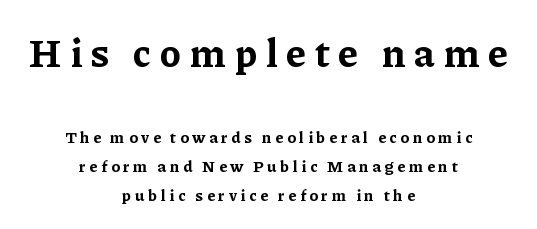
The face used here is rendered with a markedly widened letterfit. Check where the strokes stop: tiny serifs finish them off. Descender tails drop into unmarked territory. Both edges are ragged and mirror each other, which tells us the setting is centered.
